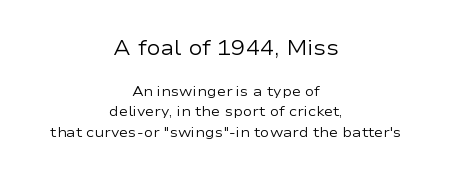
{"italic": "no", "bold": "no", "underline": "no", "align": "center", "line_spacing": "normal", "line_spacing_ratio": 1.47, "letter_spacing": "normal", "letter_spacing_em": 0.0, "larger_block": "first", "size_ratio": 1.5, "glyph_px": 21}
